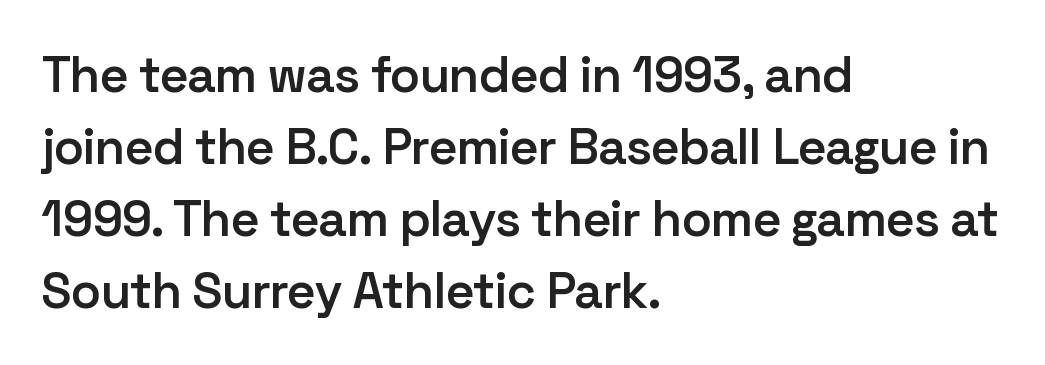
Emphasis by weight is partial: semibold. The font's upright variant was chosen for this text. The gap between lines stays unmarked. Typographically, this falls in the sans-serif category.
